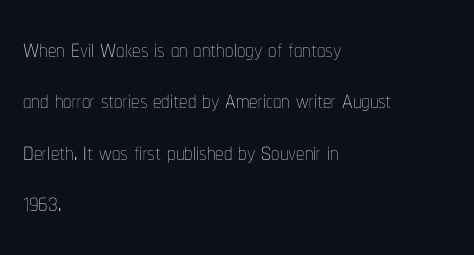
The image shows 33 px thin, condensed type, upright; set left-aligned, normal line spacing (1.56x), normal letter spacing, not underlined; low stroke contrast and a medium x-height.
